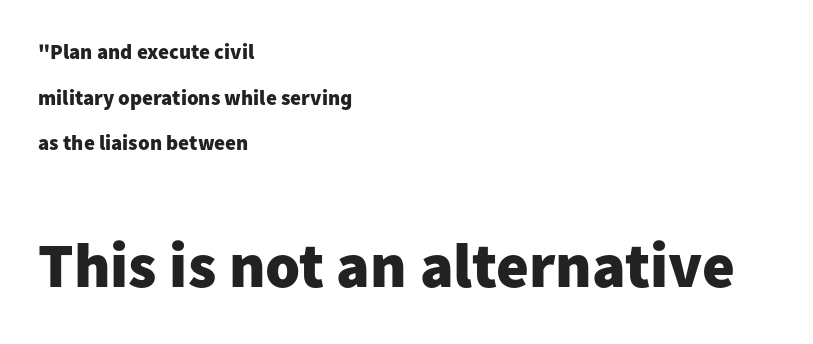
Look at the tracking — it's just the regular setting, nothing added. A student would notice the bottom passage is typeset larger than what precedes it. Is this a fixed-width face? No — the glyphs have proportional, varying widths. Stroke thickness is high; the sample reads as a true bold. Descenders are the only things crossing below the line.
